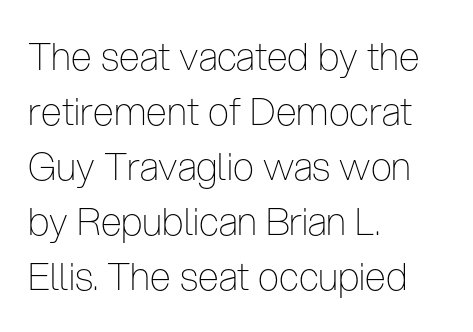
{"serif": "no", "italic": "no", "bold": "no", "weight": "thin", "width": "condensed", "stroke_contrast": "low", "x_height": "medium", "monospaced": "no", "underline": "no", "align": "left", "line_spacing": "normal", "line_spacing_ratio": 1.45, "letter_spacing": "normal", "letter_spacing_em": 0.0, "glyph_px": 38}
